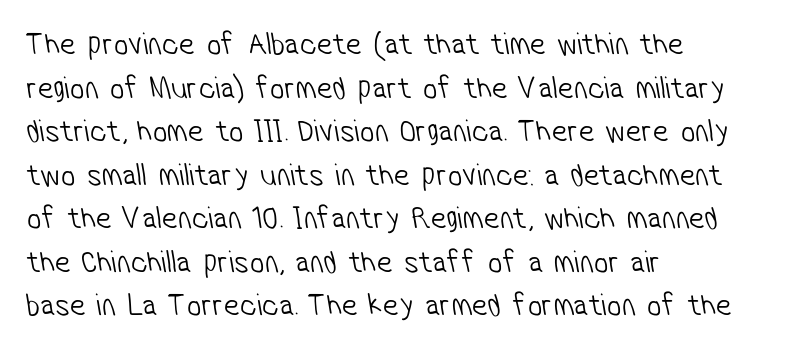
Q: Is the text bold? A: No.
Q: Is the typeface a serif or a sans-serif typeface? A: Sans-serif.
Q: Is the text underlined? A: No.
Q: How is the paragraph aligned? A: Left-aligned.
Q: Is the spacing between letters normal or unusually wide? A: Normal.
Q: Is the spacing between lines tight, normal or loose? A: Normal.
Q: Width (condensed, normal, or wide)? A: Condensed.
Q: Stroke contrast? A: Low.
Q: x-height? A: Medium.
Q: Monospaced? A: No.
